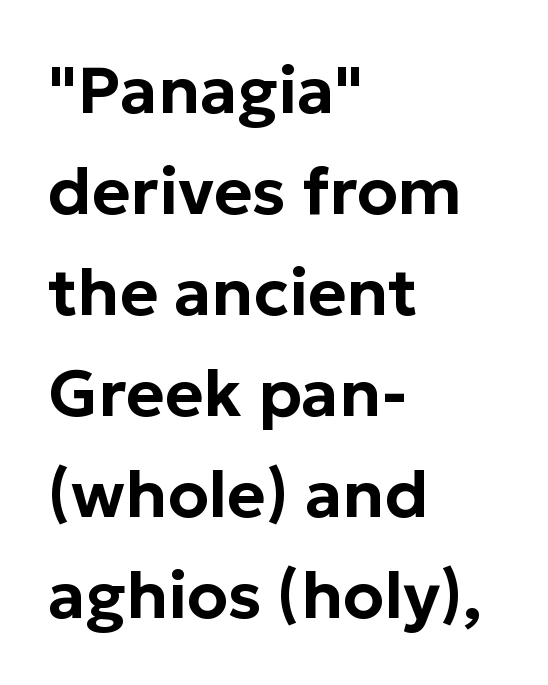
The image shows 66 px sans-serif type, upright; set left-aligned, normal line spacing (1.53x), normal letter spacing, not underlined; low stroke contrast and a medium x-height.
